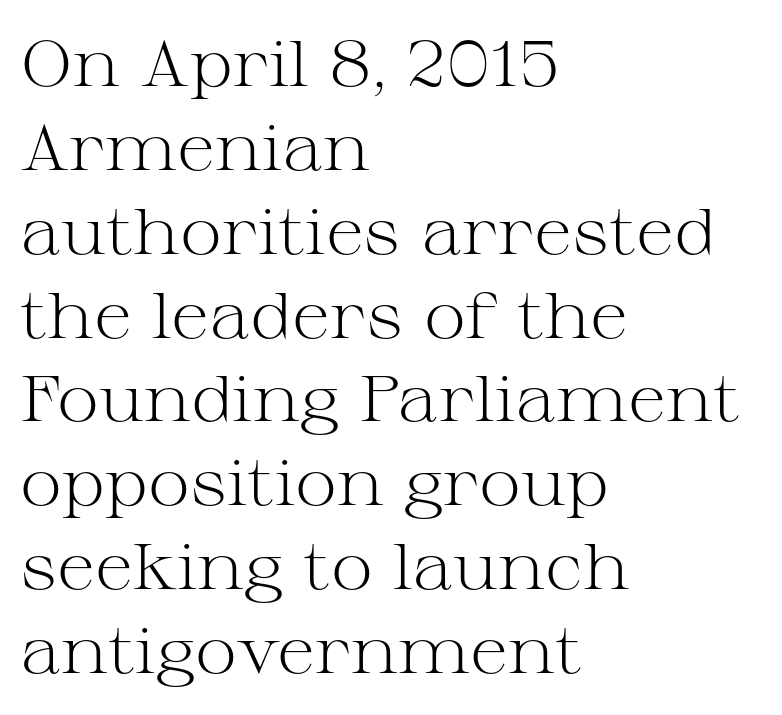
Look at the bottom of the vertical strokes: they flare into serifs here. Upright lettering throughout. Letters have the restrained weight of plain body copy at most. The gap between lines stays unmarked.
